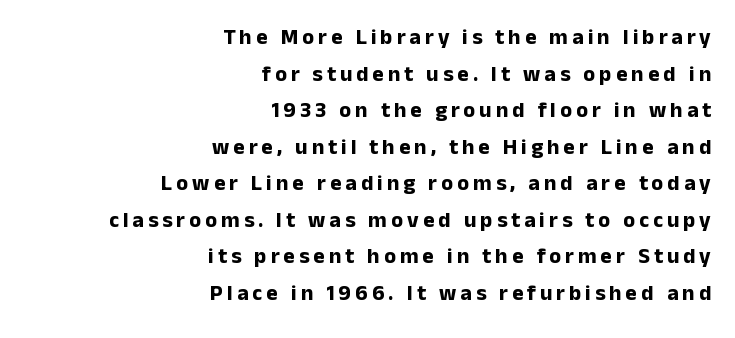
Ordinary non-slanted type is in use. Heavy, bold letterforms. Vertical spacing — default. Just letters on the line, the space beneath them empty. If you drew a ruler down the right edge, every line would touch it.
